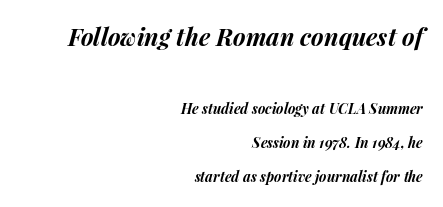
{"italic": "yes", "lean": "right", "slant_degrees": 15, "bold": "yes", "underline": "no", "align": "right", "line_spacing": "loose", "line_spacing_ratio": 2.44, "letter_spacing": "normal", "letter_spacing_em": 0.0, "larger_block": "first", "size_ratio": 1.71, "glyph_px": 24}
